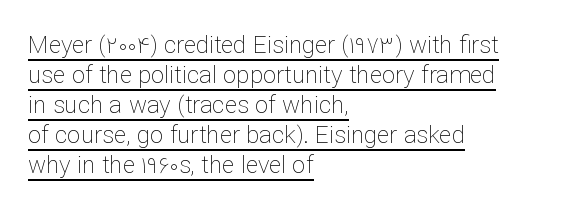
The letterforms sit shoulder to shoulder at normal distance. This sample is left-justified, so line endings fall wherever the words run out. Notice how a bar underscores the lettering throughout. Every stem runs plumb, perpendicular to the baseline. Baseline-to-baseline distance is the conventional proportion of letter height.
